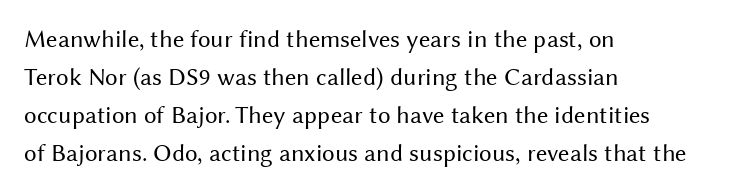
The font's upright variant was chosen for this text. The specimen omits any rule beneath the text block's lines. All the whitespace from short lines collects on the right. Tracking here is standard; glyphs follow each other at the usual distance.
